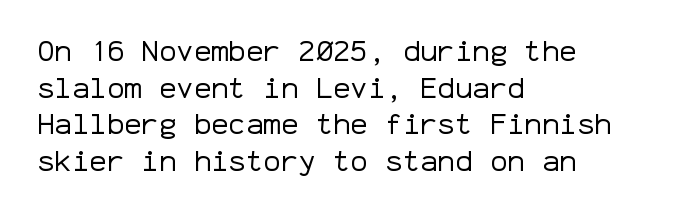
Q: Is the text bold? A: No.
Q: Is the text italic (slanted)? A: No, it is upright.
Q: Is the typeface a serif or a sans-serif typeface? A: Sans-serif.
Q: Is the text underlined? A: No.
Q: How is the paragraph aligned? A: Left-aligned.
Q: Is the spacing between letters normal or unusually wide? A: Normal.
Q: Is the spacing between lines tight, normal or loose? A: Normal.
Q: Width (condensed, normal, or wide)? A: Normal.
Q: Stroke contrast? A: Low.
Q: x-height? A: Medium.
Q: Monospaced? A: Yes.
